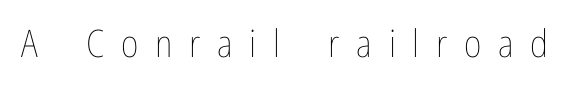
Vertical stems look standard width or narrower in stroke. A typesetter would call this proportional, since set widths differ per character. Honestly, there is no underline to notice here at all. This sample uses expanded letter spacing, leaving extra air between glyphs. The letters stand straight up with perfectly vertical stems.
